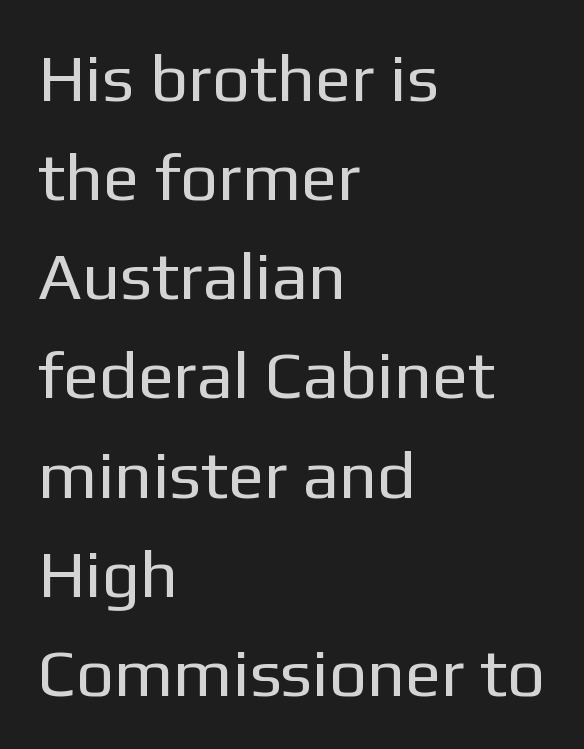
Are there feet on the stems? There aren't — it's a sans. No extra tracking has been applied to these lines. Any mark beneath the type? The region is blank. Notice how descenders clear the ascenders below comfortably — that's standard leading. The letters stand upright; this is a roman face. Short and long lines alike share a common starting point at left.
